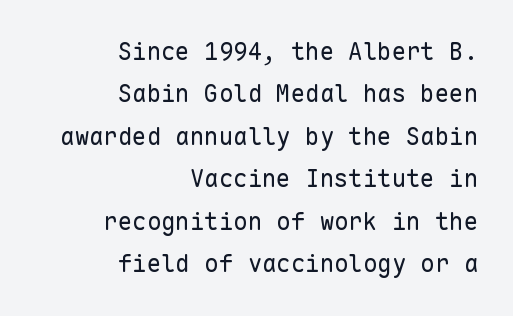
The face looks like a standard text weight, possibly lighter. Casual observation: everything's shoved over to the right. Notice how the stems are strictly vertical — no italics here. What stands out about the letter spacing? Nothing — it is the standard amount. Only glyphs here, with clear space below each row.
